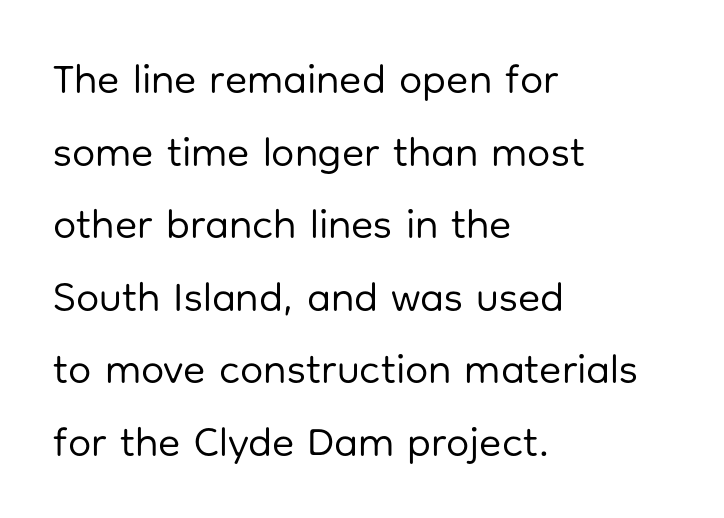
Q: Is the text bold? A: No.
Q: Is the text italic (slanted)? A: No, it is upright.
Q: Is the typeface a serif or a sans-serif typeface? A: Sans-serif.
Q: Is the text underlined? A: No.
Q: How is the paragraph aligned? A: Left-aligned.
Q: Is the spacing between letters normal or unusually wide? A: Normal.
Q: Width (condensed, normal, or wide)? A: Normal.
Q: Stroke contrast? A: Low.
Q: x-height? A: Medium.
Q: Monospaced? A: No.
